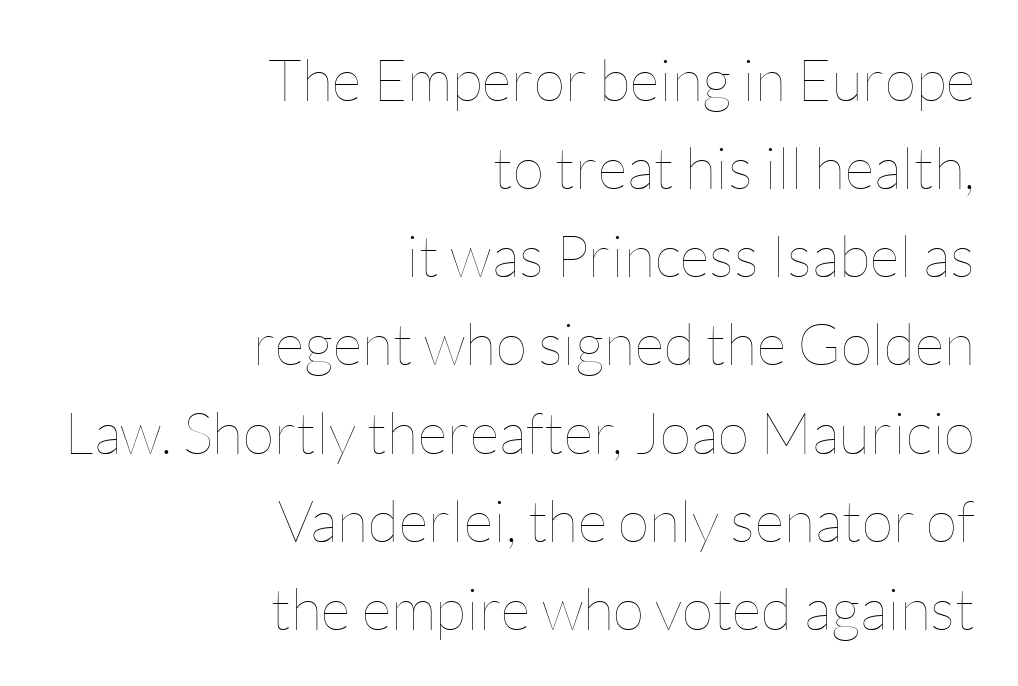
Q: Is the text bold? A: No.
Q: Is the text italic (slanted)? A: No, it is upright.
Q: Is the text underlined? A: No.
Q: How is the paragraph aligned? A: Right-aligned.
Q: Is the spacing between letters normal or unusually wide? A: Normal.
Q: Is the spacing between lines tight, normal or loose? A: Normal.
Q: Width (condensed, normal, or wide)? A: Normal.
Q: Stroke contrast? A: Low.
Q: x-height? A: Medium.
Q: Monospaced? A: No.
